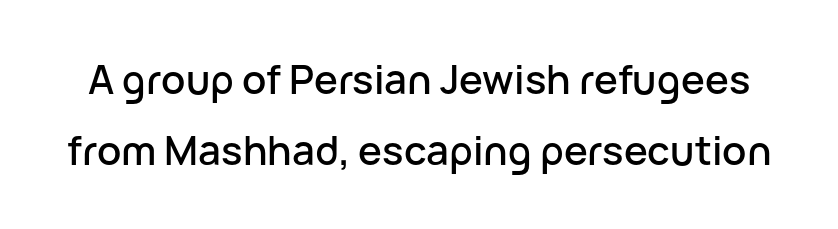
Decoration check: the copy has no underline. The specimen reads as upright at a glance. The letterforms sit shoulder to shoulder at normal distance. Nothing sits at the stroke ends, so this counts as sans-serif. Proportional: the letters do not fall into vertical columns.
